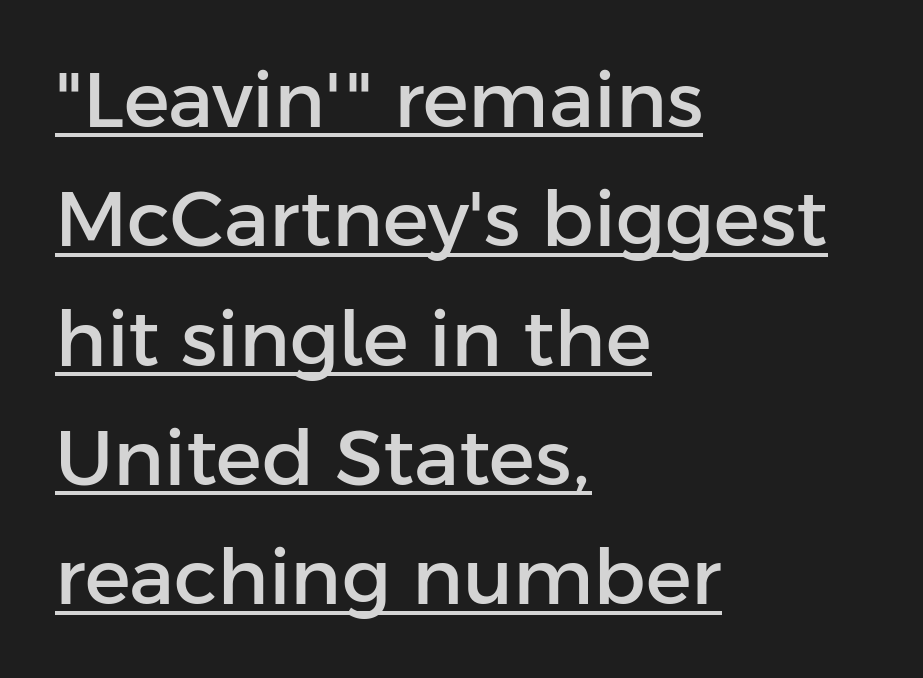
Q: Is the text italic (slanted)? A: No, it is upright.
Q: Is the typeface a serif or a sans-serif typeface? A: Sans-serif.
Q: Is the text underlined? A: Yes.
Q: How is the paragraph aligned? A: Left-aligned.
Q: Is the spacing between letters normal or unusually wide? A: Normal.
Q: Is the spacing between lines tight, normal or loose? A: Normal.
Q: Width (condensed, normal, or wide)? A: Normal.
Q: Stroke contrast? A: Low.
Q: x-height? A: Medium.
Q: Monospaced? A: No.
